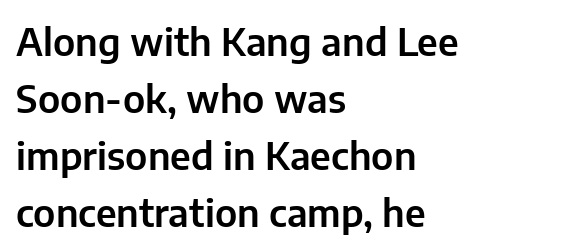
The image shows 38 px sans-serif type, upright; set left-aligned, normal line spacing (1.5x), normal letter spacing, not underlined; low stroke contrast and a medium x-height.
